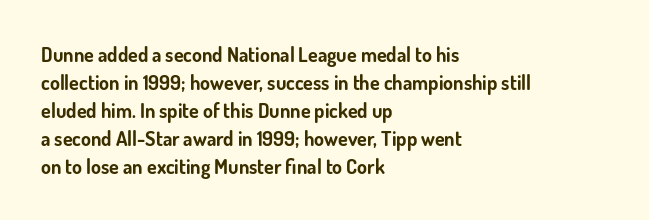
Q: Is the text bold? A: Yes.
Q: Is the text italic (slanted)? A: No, it is upright.
Q: Is the text underlined? A: No.
Q: How is the paragraph aligned? A: Left-aligned.
Q: Is the spacing between letters normal or unusually wide? A: Normal.
Q: Is the spacing between lines tight, normal or loose? A: Normal.
